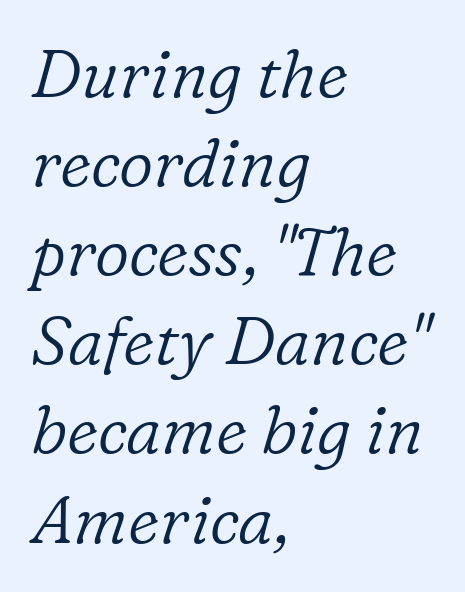
{"serif": "yes", "italic": "yes", "lean": "right", "slant_degrees": 16, "bold": "no", "weight": "light", "width": "normal", "stroke_contrast": "low", "x_height": "medium", "monospaced": "no", "underline": "no", "align": "left", "line_spacing": "normal", "line_spacing_ratio": 1.33, "letter_spacing": "normal", "letter_spacing_em": 0.0, "glyph_px": 67}
